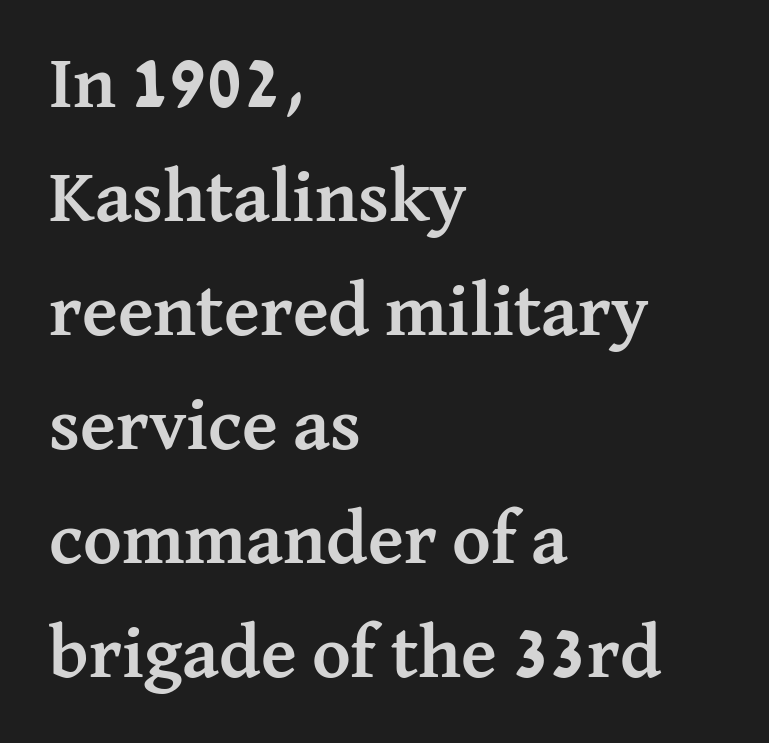
The image shows 74 px semibold serif type, upright; set left-aligned, normal line spacing (1.54x), normal letter spacing, not underlined; medium stroke contrast and a medium x-height.
